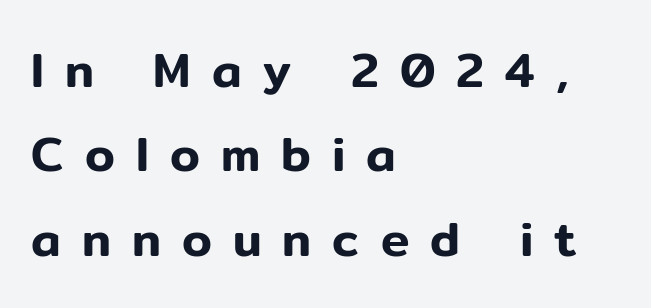
The image shows 48 px sans-serif type, upright; set left-aligned, line spacing 1.76x, unusually wide letter spacing (+0.44 em), not underlined; low stroke contrast and a medium x-height.
